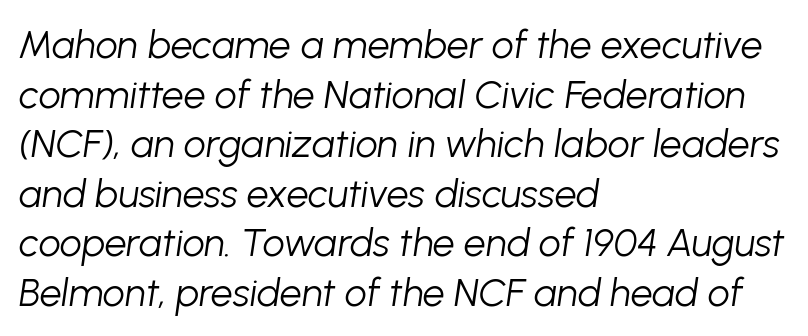
Lines of text with bare space underneath. Looking at the ascenders, they clearly lean. On a weight scale, this lands at 450 or below. Proportional: the letters do not fall into vertical columns. These lines stack with their left ends in a neat column.
